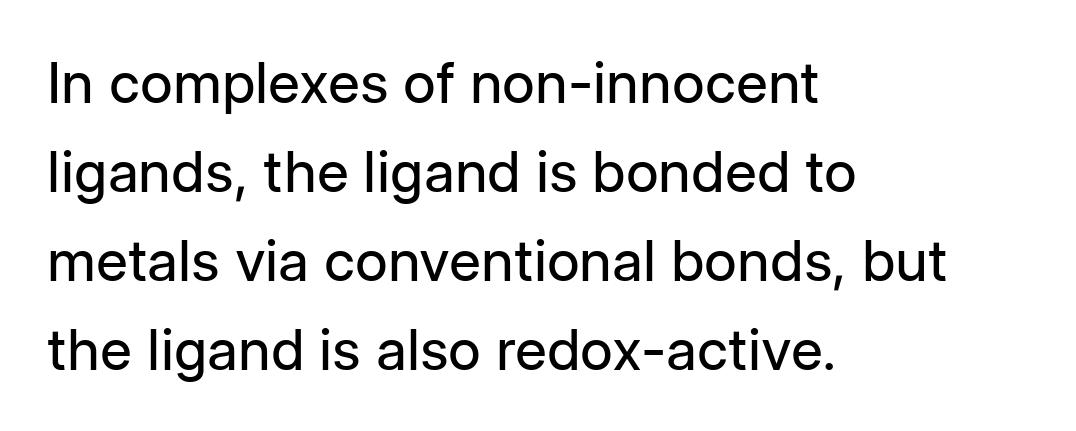
Check the space under the baseline: it is left empty. Each letter keeps its own natural width here, so spacing adapts to shape. Honestly, the row spacing looks completely unremarkable. On a weight scale, this lands at 450 or below.
